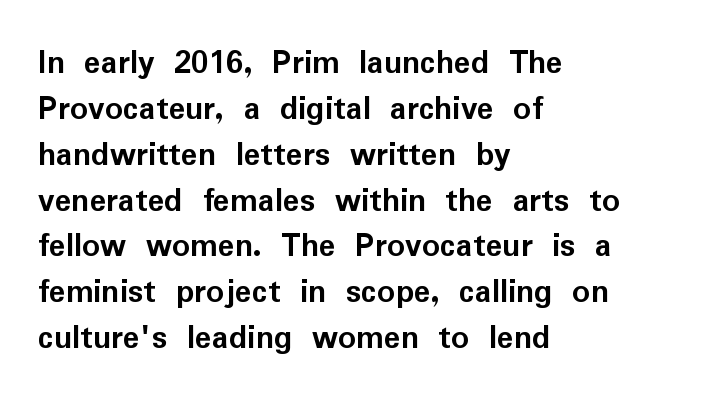
These lines sit exactly where default settings would place them. The passage shown has conventional tracking throughout. These lines carry a lot of weight — the face is fully bold. The text was rendered using a sans face with plain stroke endings.
